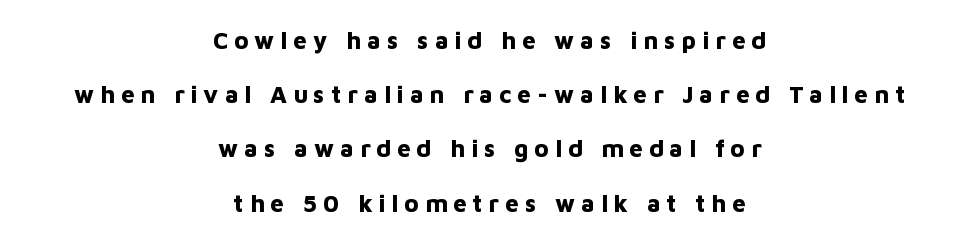
Descenders are the only things crossing below the line. If you folded the block vertically in half, each line would mirror itself in length. One glance says open: line gaps are wider than usual. Heft: maximum for text — a bold. Posture: vertical.
